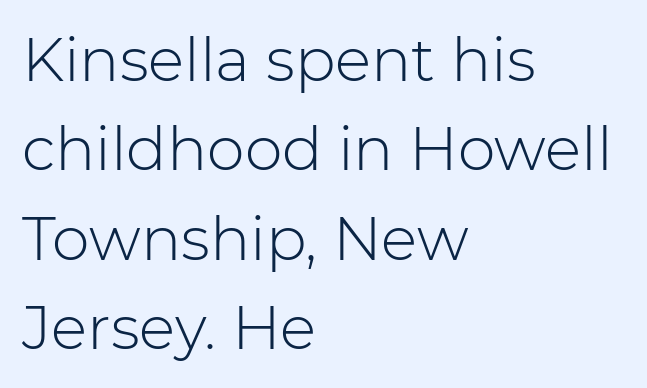
A sans-serif font was chosen for this passage. Honestly, the row spacing looks completely unremarkable. Type without underlining. Weight: not bold — regular or lighter.
